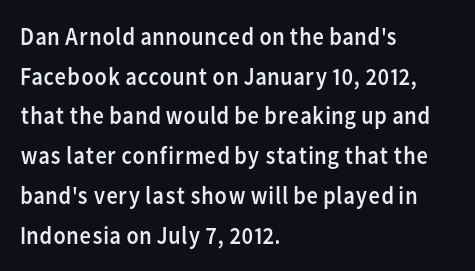
The image shows 25 px text type, upright; set left-aligned, normal line spacing (1.59x), normal letter spacing, not underlined.
